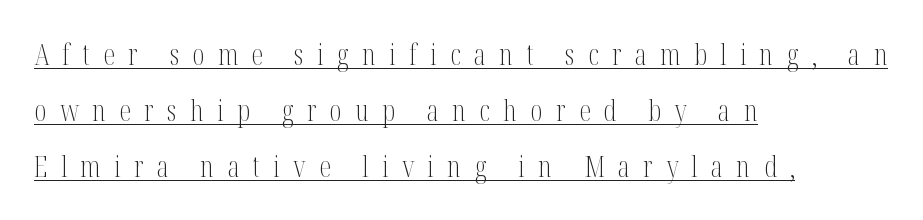
{"serif": "yes", "italic": "no", "bold": "no", "weight": "light", "width": "condensed", "stroke_contrast": "medium", "x_height": "medium", "monospaced": "no", "underline": "yes", "align": "left", "line_spacing": "loose", "line_spacing_ratio": 1.93, "letter_spacing": "wide", "letter_spacing_em": 0.46, "glyph_px": 29}
